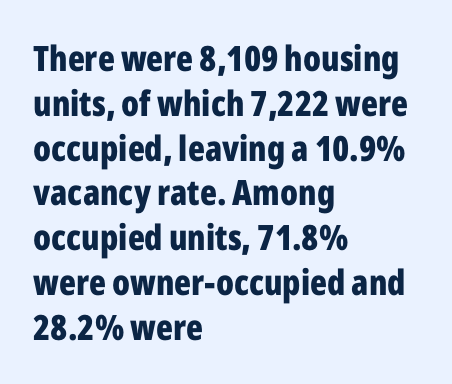
Q: Is the text bold? A: Yes.
Q: Is the text italic (slanted)? A: No, it is upright.
Q: Is the typeface a serif or a sans-serif typeface? A: Sans-serif.
Q: Is the text underlined? A: No.
Q: How is the paragraph aligned? A: Left-aligned.
Q: Is the spacing between letters normal or unusually wide? A: Normal.
Q: Is the spacing between lines tight, normal or loose? A: Normal.
Q: Width (condensed, normal, or wide)? A: Condensed.
Q: Stroke contrast? A: Low.
Q: x-height? A: Medium.
Q: Monospaced? A: No.
